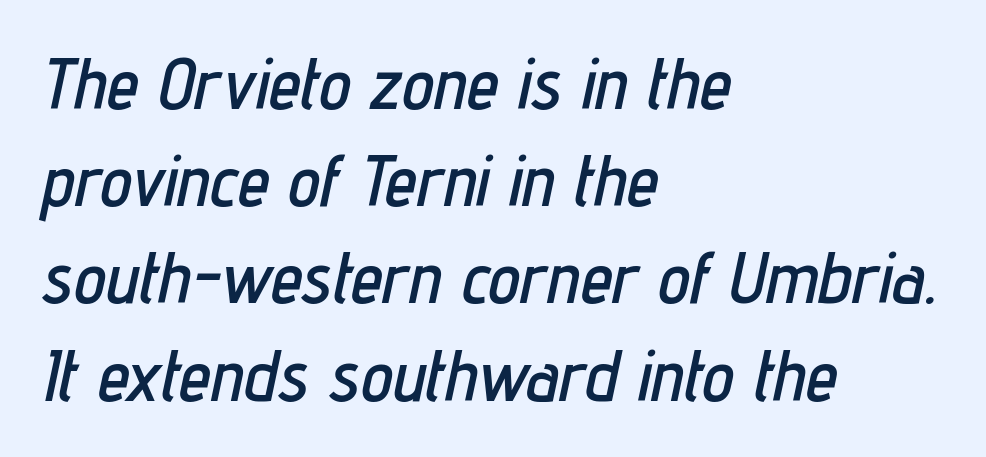
The image shows 72 px condensed type, italic (leaning right); set left-aligned, normal line spacing (1.35x), normal letter spacing, not underlined; low stroke contrast and a medium x-height.
